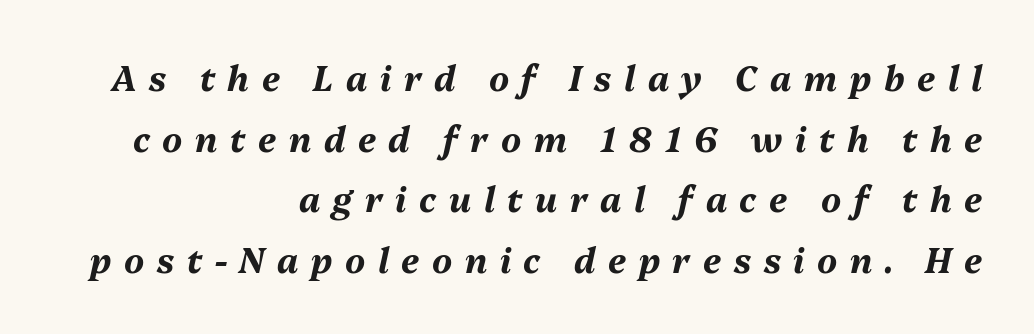
This sample has the flowing, uneven cadence of proportional lettering. Lines of text with bare space underneath. Characters are canted at an angle relative to the baseline's perpendicular. Visually the block forms a straight wall on the right and a jagged coastline on the left. Weight: bold. The tracking reads as deliberately expanded to a designer's eye.
